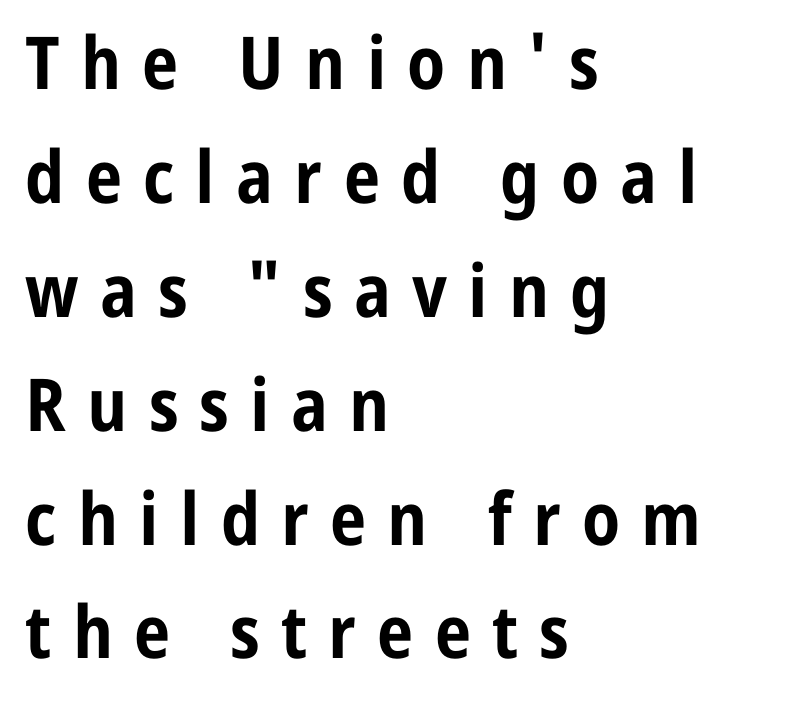
{"serif": "no", "italic": "no", "bold": "yes", "weight": "bold", "width": "condensed", "stroke_contrast": "low", "x_height": "medium", "monospaced": "no", "underline": "no", "align": "left", "line_spacing": "normal", "line_spacing_ratio": 1.56, "letter_spacing": "wide", "letter_spacing_em": 0.29, "glyph_px": 73}
